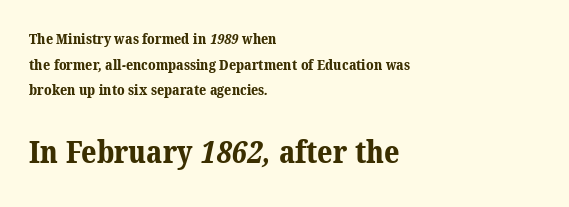
The image shows 30 px bold serif type; set left-aligned, line spacing 1.83x, normal letter spacing, not underlined; the second (bottom) block is 2.14x larger; medium stroke contrast and a medium x-height.
